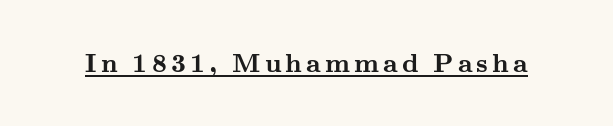
Q: Is the text bold? A: Yes.
Q: Is the text italic (slanted)? A: No, it is upright.
Q: Is the text underlined? A: Yes.
